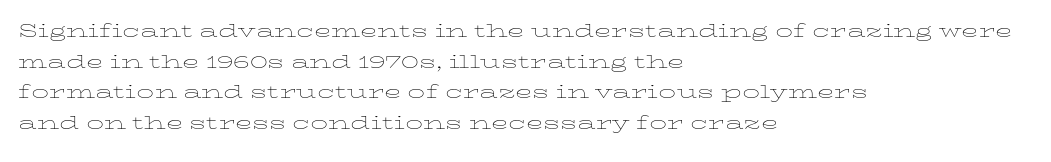
Q: Is the text bold? A: No.
Q: Is the text italic (slanted)? A: No, it is upright.
Q: Is the text underlined? A: No.
Q: How is the paragraph aligned? A: Left-aligned.
Q: Is the spacing between letters normal or unusually wide? A: Normal.
Q: Is the spacing between lines tight, normal or loose? A: Normal.
